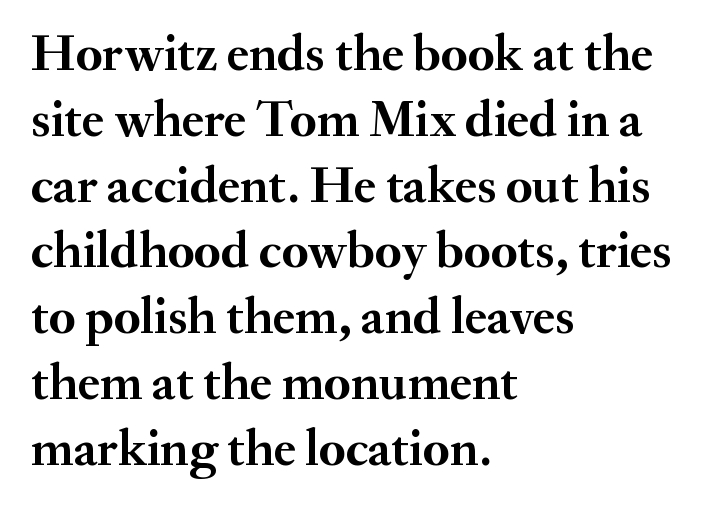
Q: Is the text bold? A: Yes.
Q: Is the text italic (slanted)? A: No, it is upright.
Q: Is the typeface a serif or a sans-serif typeface? A: Serif.
Q: Is the text underlined? A: No.
Q: How is the paragraph aligned? A: Left-aligned.
Q: Is the spacing between letters normal or unusually wide? A: Normal.
Q: Is the spacing between lines tight, normal or loose? A: Normal.
Q: Width (condensed, normal, or wide)? A: Normal.
Q: Stroke contrast? A: Medium.
Q: x-height? A: Small.
Q: Monospaced? A: No.
